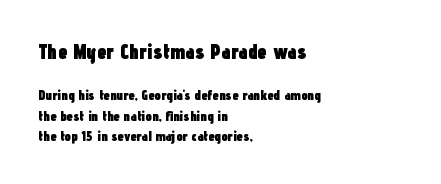
{"italic": "no", "bold": "yes", "underline": "no", "align": "left", "line_spacing": "normal", "line_spacing_ratio": 1.48, "letter_spacing": "normal", "letter_spacing_em": 0.0, "larger_block": "first", "size_ratio": 1.5, "glyph_px": 21}
